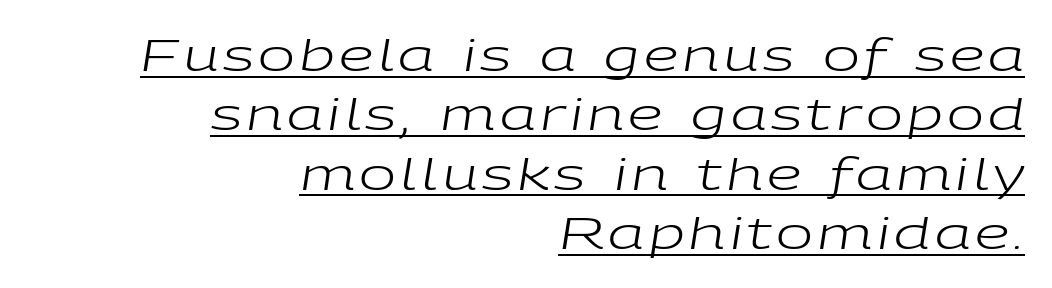
{"italic": "yes", "lean": "right", "slant_degrees": 9, "bold": "no", "weight": "regular", "width": "wide", "stroke_contrast": "low", "x_height": "medium", "monospaced": "no", "underline": "yes", "align": "right", "line_spacing": "normal", "line_spacing_ratio": 1.35, "glyph_px": 44}
